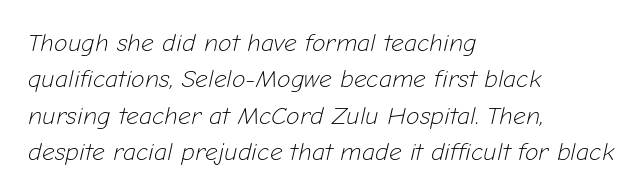
The image shows 25 px text type, italic (leaning right); set left-aligned, normal line spacing (1.46x), normal letter spacing, not underlined.
